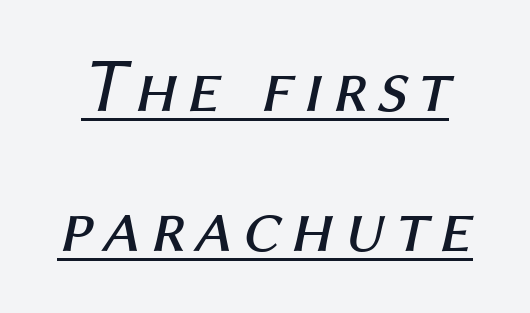
Q: Is the text bold? A: No.
Q: Is the text italic (slanted)? A: Yes, it leans right by about 12 degrees.
Q: Is the text underlined? A: Yes.
Q: Width (condensed, normal, or wide)? A: Normal.
Q: Stroke contrast? A: Medium.
Q: x-height? A: Medium.
Q: Monospaced? A: No.
